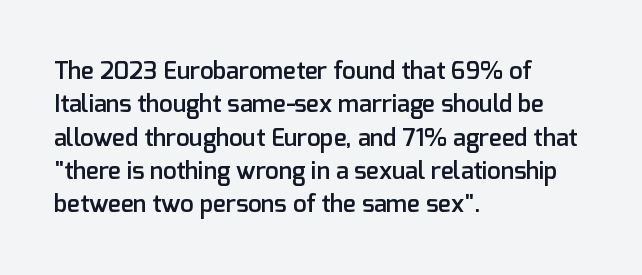
The image shows 24 px text type, upright; set left-aligned, normal line spacing (1.39x), normal letter spacing, not underlined.
